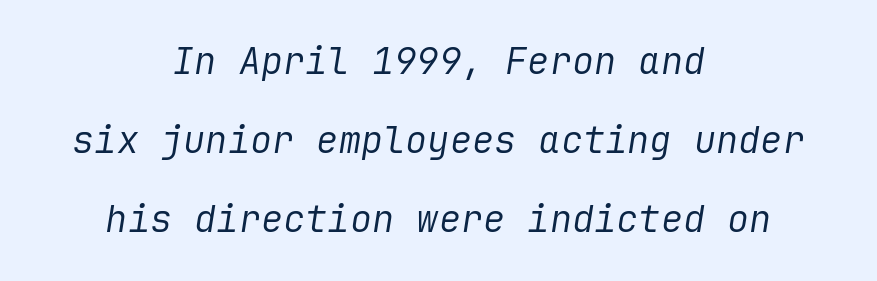
{"italic": "yes", "lean": "right", "slant_degrees": 9, "bold": "no", "weight": "regular", "width": "normal", "stroke_contrast": "low", "x_height": "medium", "underline": "no", "align": "center", "line_spacing": "loose", "line_spacing_ratio": 2.14, "letter_spacing": "normal", "letter_spacing_em": 0.0, "glyph_px": 37}
